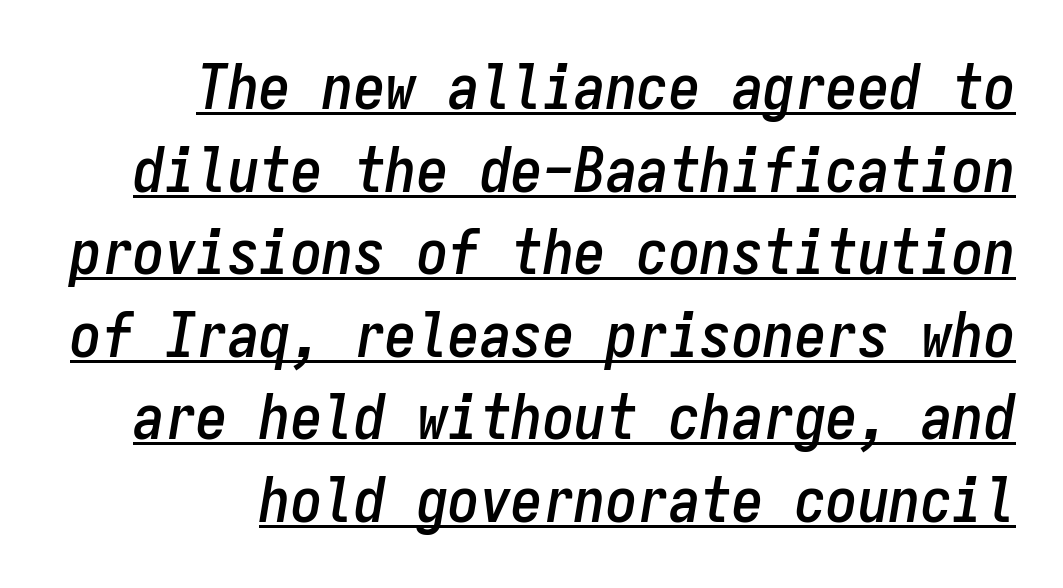
Q: Is the text italic (slanted)? A: Yes, it leans right by about 9 degrees.
Q: Is the text underlined? A: Yes.
Q: How is the paragraph aligned? A: Right-aligned.
Q: Is the spacing between letters normal or unusually wide? A: Normal.
Q: Is the spacing between lines tight, normal or loose? A: Normal.
Q: Width (condensed, normal, or wide)? A: Condensed.
Q: Stroke contrast? A: Low.
Q: x-height? A: Medium.
Q: Monospaced? A: Yes.
